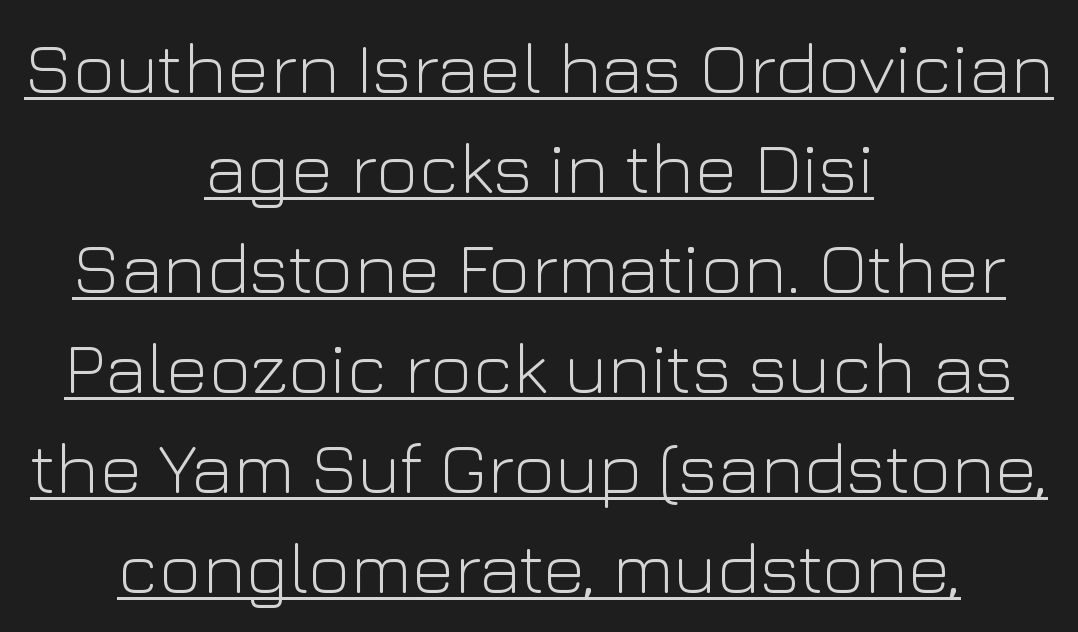
{"serif": "no", "italic": "no", "bold": "no", "weight": "light", "width": "normal", "stroke_contrast": "low", "x_height": "medium", "monospaced": "no", "underline": "yes", "align": "center", "line_spacing": "normal", "line_spacing_ratio": 1.37, "letter_spacing": "normal", "letter_spacing_em": 0.0, "glyph_px": 73}
